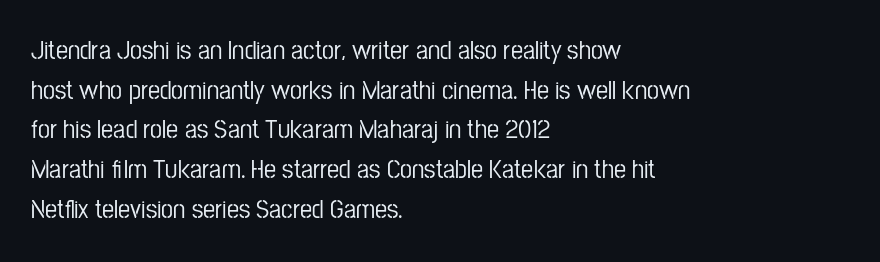
{"italic": "no", "underline": "no", "align": "left", "line_spacing": "normal", "line_spacing_ratio": 1.47, "letter_spacing": "normal", "letter_spacing_em": 0.0, "glyph_px": 27}
